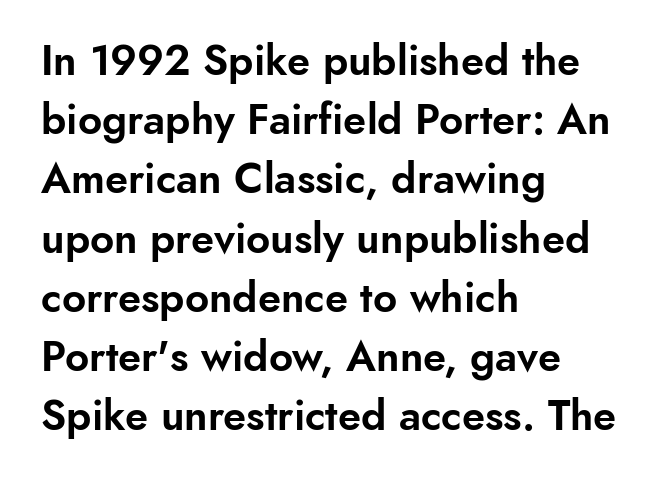
The leading is moderate, giving the passage an even texture. The zone under the glyphs is completely vacant. Unlike a traditional serif, this face leaves its strokes unadorned. Character widths vary here, with narrow letters taking less room than wide ones.
